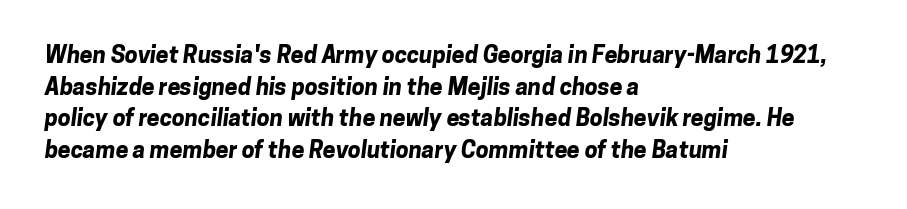
The image shows 23 px bold type; set left-aligned, normal line spacing (1.37x), normal letter spacing, not underlined.
